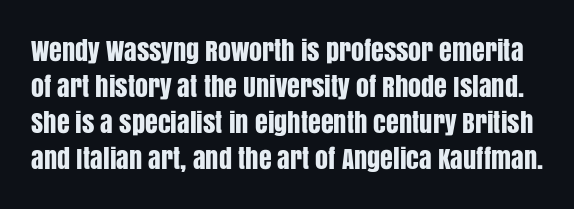
The image shows 26 px text type, upright; set normal line spacing (1.38x), normal letter spacing, not underlined.
